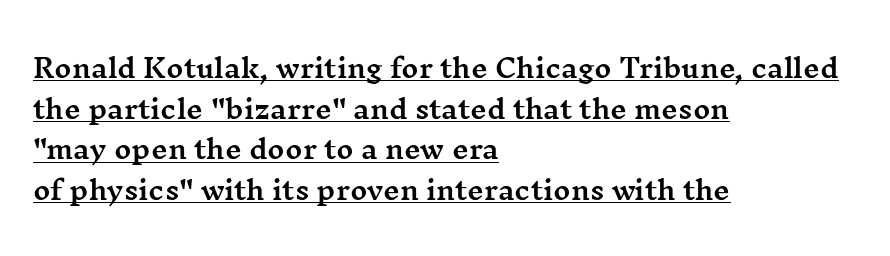
The image shows 26 px text type, upright; set left-aligned, normal line spacing (1.56x), normal letter spacing, underlined.
